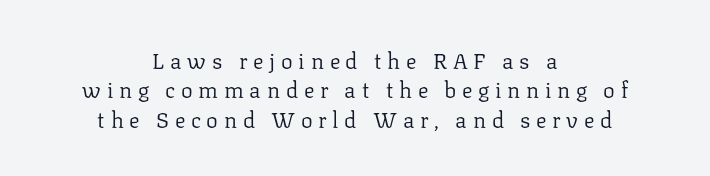
The image shows 22 px text type, upright; set centered, normal line spacing (1.33x), unusually wide letter spacing (+0.26 em), not underlined.
